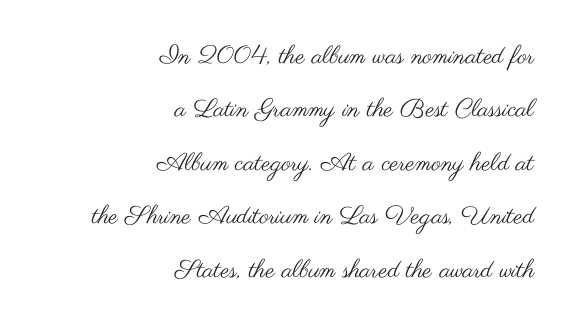
Nobody drew a line under any word here. Students, observe: this is what heavily led, spacious text looks like. The font is comparable to plain body text, perhaps lighter. Visually the block forms a straight wall on the right and a jagged coastline on the left.
